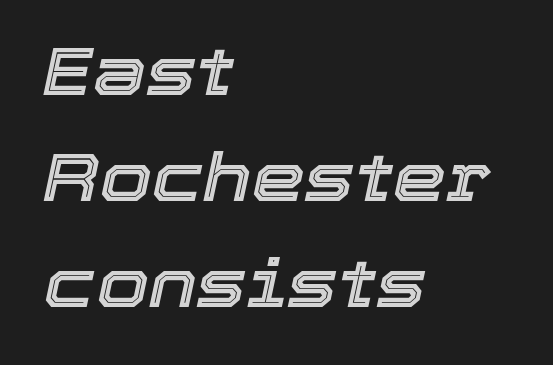
Q: Is the text italic (slanted)? A: Yes, it leans right by about 12 degrees.
Q: Is the text underlined? A: No.
Q: How is the paragraph aligned? A: Left-aligned.
Q: Is the spacing between letters normal or unusually wide? A: Normal.
Q: Is the spacing between lines tight, normal or loose? A: Normal.
Q: Width (condensed, normal, or wide)? A: Normal.
Q: x-height? A: Medium.
Q: Monospaced? A: No.
